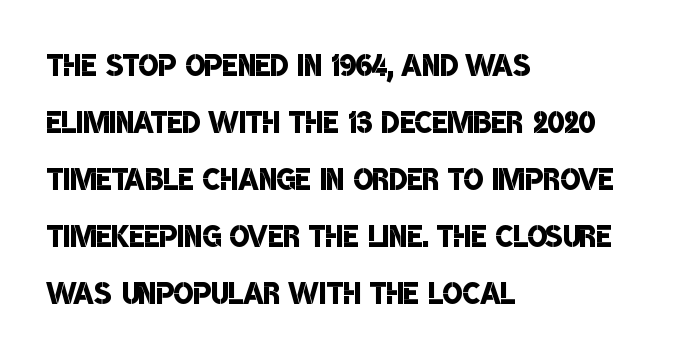
What weight is shown? A semibold, between regular and bold. Examine the stroke ends and you'll find no serifs. The rows are spaced the way most documents space them. Is the block centered? No — it sits flush against the left margin. Glyph-to-glyph distance matches everyday printed text. Note the varied advance widths — an 'i' is clearly narrower than an 'm'.
